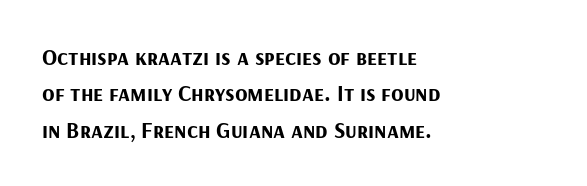
The text block is weighted toward the left margin, trailing off unevenly rightward. These lines carry a lot of weight — the face is fully bold. The letters stand upright; this is a roman face. Each row of text sits above clean, open space. This rendering leaves character spacing at its baseline value.
